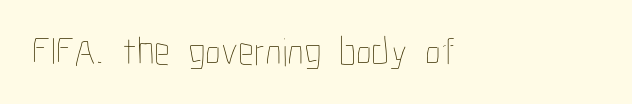
Think of a printed novel: that variable character pitch is what you see here. A bare baseline throughout the passage. Heft: none added — not bold. These lines were composed using upright roman letters.
